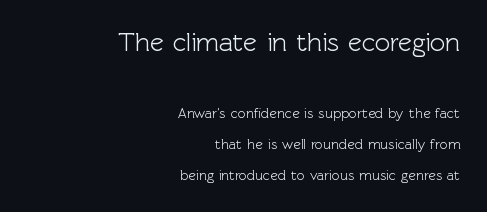
Descender tails drop into unmarked territory. Caption: standard tracking, unaltered. This sample uses an upright cut, with every glyph sitting square on the baseline. The first block has been scaled up relative to the second. The compositor pushed each line to the right boundary.
